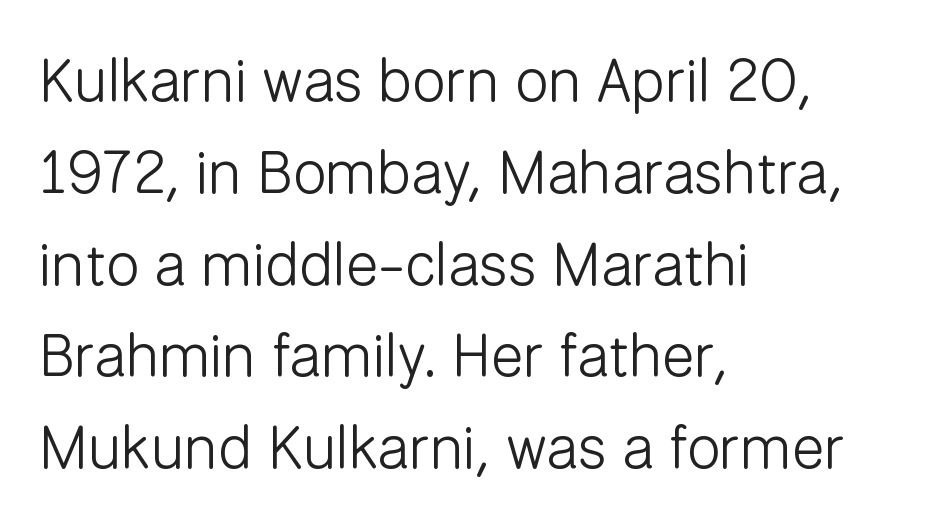
Q: Is the text bold? A: No.
Q: Is the text italic (slanted)? A: No, it is upright.
Q: Is the typeface a serif or a sans-serif typeface? A: Sans-serif.
Q: Is the text underlined? A: No.
Q: How is the paragraph aligned? A: Left-aligned.
Q: Is the spacing between letters normal or unusually wide? A: Normal.
Q: Is the spacing between lines tight, normal or loose? A: Normal.
Q: Width (condensed, normal, or wide)? A: Normal.
Q: Stroke contrast? A: Low.
Q: x-height? A: Medium.
Q: Monospaced? A: No.
